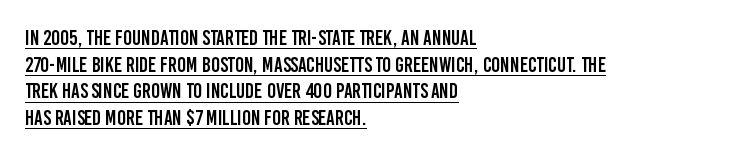
The image shows 21 px text type, upright; set left-aligned, normal line spacing (1.27x), normal letter spacing, underlined.
